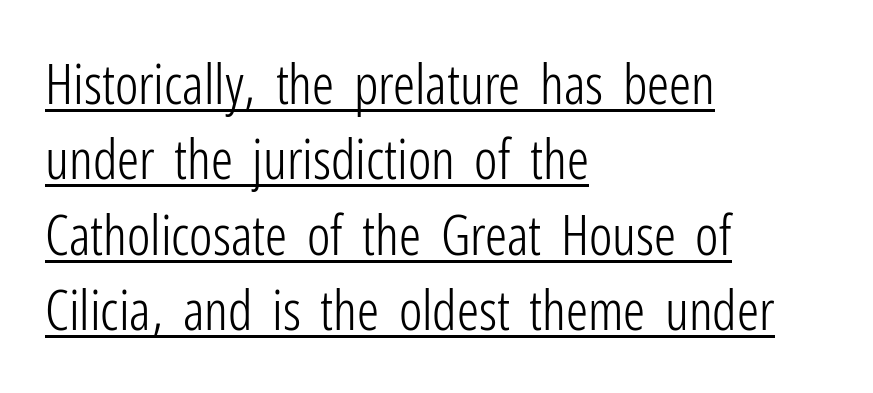
The rendering shows plain stroke endings on the letterforms — a sans-serif design. A continuous stroke trails under the words, as in a hyperlink. The block of text has a typical density, with ordinary space between rows. Stem width sits at or under what a default text font uses. Each word holds together tightly as a unit, with standard inter-letter gaps. A student would call this left alignment; a typographer would say flush left, rag right.
